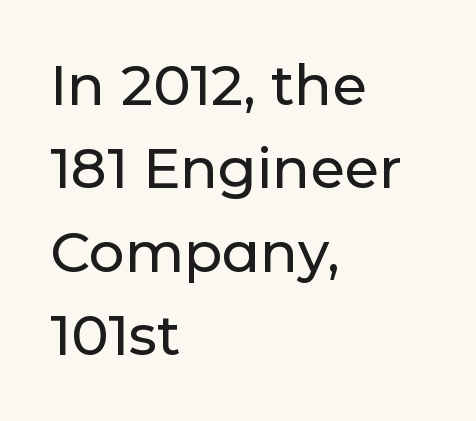
Teacher's note: observe the even left margin — that is flush-left alignment. The type family on display is of the sans-serif kind. This is roman type, the default non-slanted kind. Check under the words: just untouched page. Looks like regular typesetting: each glyph gets only the width it needs. Characters follow at the spacing the type designer built in.
